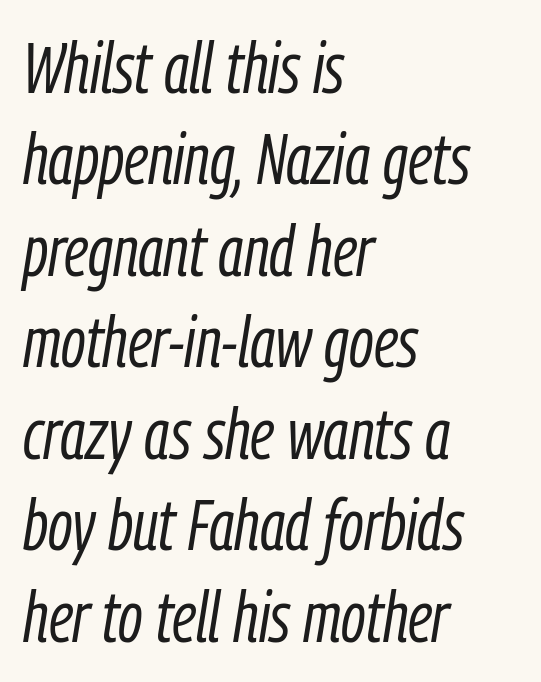
The image shows 72 px light, condensed type, italic (leaning right); set left-aligned, normal line spacing (1.27x), normal letter spacing, not underlined; low stroke contrast and a medium x-height.
